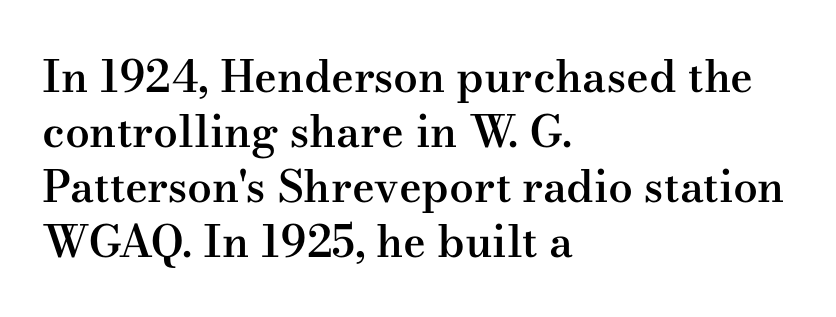
The image shows 44 px semibold, wide serif type, upright; set left-aligned, normal line spacing (1.25x), normal letter spacing, not underlined; medium stroke contrast and a small x-height.
